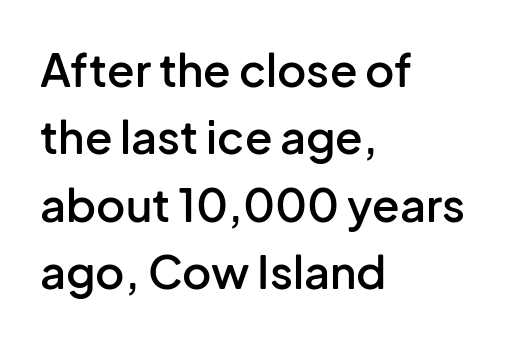
Q: Is the text bold? A: Semi-bold.
Q: Is the text italic (slanted)? A: No, it is upright.
Q: Is the typeface a serif or a sans-serif typeface? A: Sans-serif.
Q: Is the text underlined? A: No.
Q: How is the paragraph aligned? A: Left-aligned.
Q: Is the spacing between letters normal or unusually wide? A: Normal.
Q: Is the spacing between lines tight, normal or loose? A: Normal.
Q: Width (condensed, normal, or wide)? A: Normal.
Q: Stroke contrast? A: Low.
Q: x-height? A: Medium.
Q: Monospaced? A: No.
